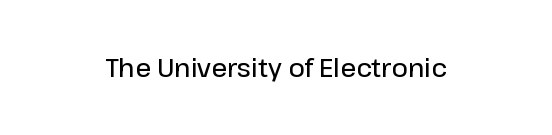
{"italic": "no", "bold": "semi", "underline": "no", "letter_spacing": "normal", "letter_spacing_em": 0.0, "glyph_px": 25}
